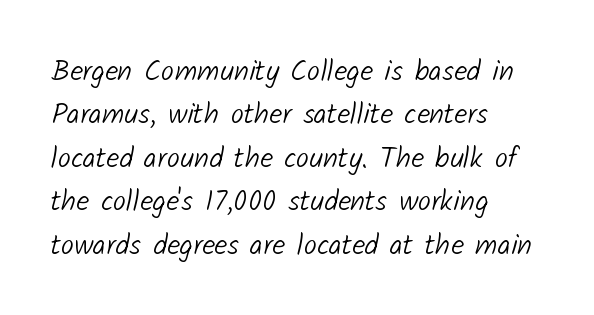
The image shows 29 px light sans-serif type; set left-aligned, normal line spacing (1.5x), normal letter spacing, not underlined; low stroke contrast and a medium x-height.
